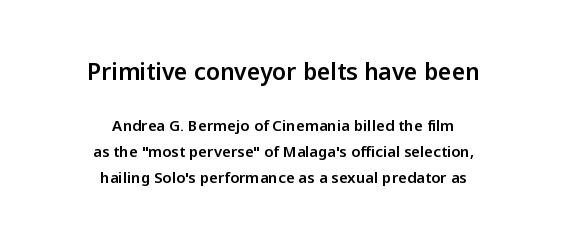
{"italic": "no", "underline": "no", "align": "center", "line_spacing_ratio": 1.75, "letter_spacing": "normal", "letter_spacing_em": 0.0, "larger_block": "first", "size_ratio": 1.53, "glyph_px": 23}
